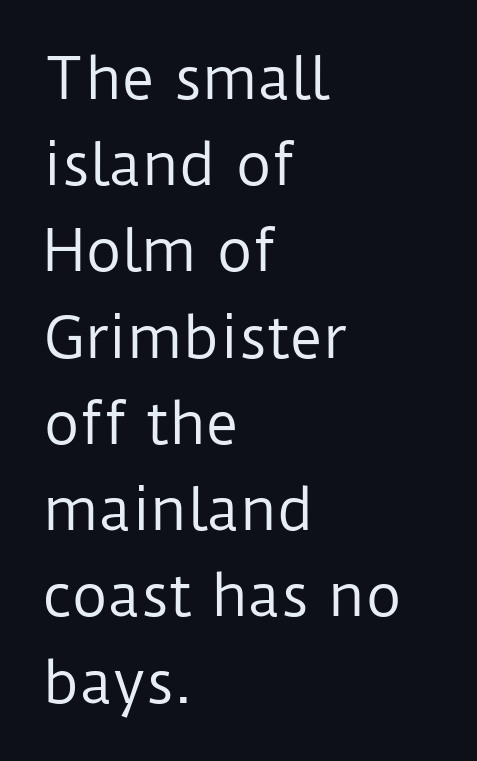
{"serif": "no", "italic": "no", "bold": "no", "weight": "regular", "width": "normal", "stroke_contrast": "low", "x_height": "medium", "monospaced": "no", "underline": "no", "align": "left", "line_spacing": "normal", "line_spacing_ratio": 1.54, "letter_spacing": "normal", "letter_spacing_em": 0.0, "glyph_px": 56}
